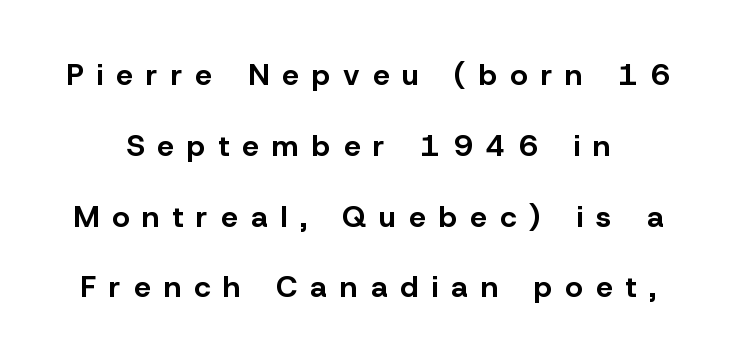
The image shows 30 px bold sans-serif type, upright; set loose line spacing (2.36x), unusually wide letter spacing (+0.44 em), not underlined; low stroke contrast and a medium x-height.
